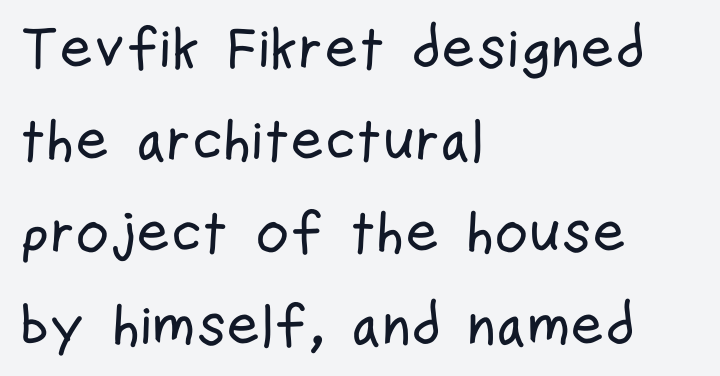
No italicization has been applied; the sample stays upright. These lines sit exactly where default settings would place them. All the whitespace from short lines collects on the right. Here the glyphs are tracked normally, forming tight word shapes. Letterform terminals end flat and unadorned throughout the passage.
